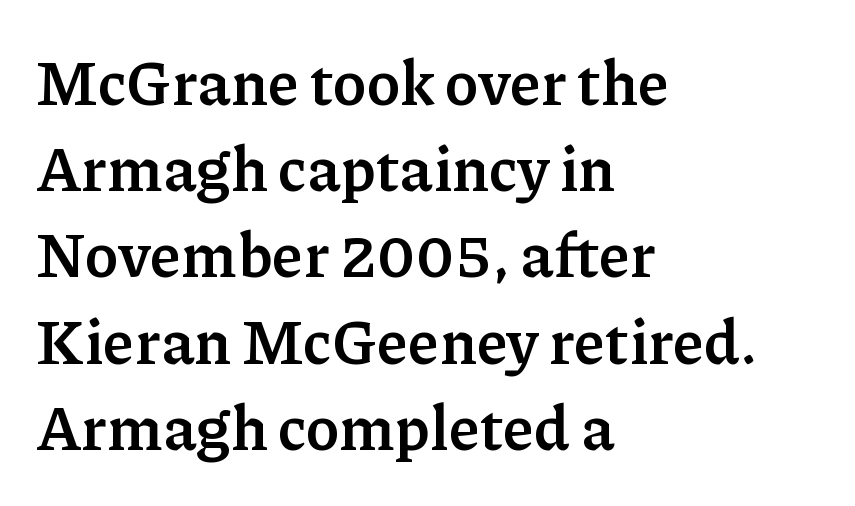
The image shows 62 px semibold serif type, upright; set left-aligned, normal line spacing (1.39x), normal letter spacing, not underlined; low stroke contrast and a medium x-height.
